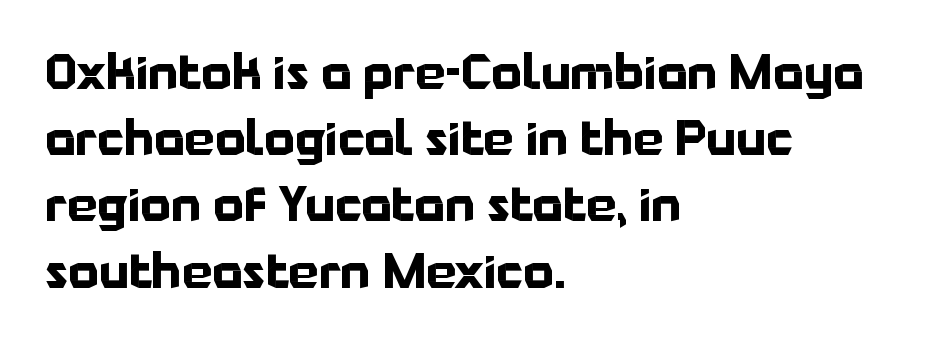
The image shows 48 px bold sans-serif type, upright; set left-aligned, normal line spacing (1.38x), normal letter spacing, not underlined; low stroke contrast and a medium x-height.
